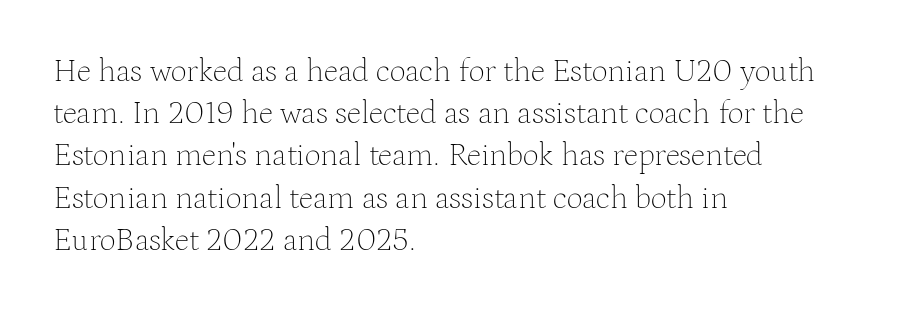
The image shows 32 px thin serif type, upright; set left-aligned, normal line spacing (1.32x), normal letter spacing, not underlined; medium stroke contrast and a medium x-height.
